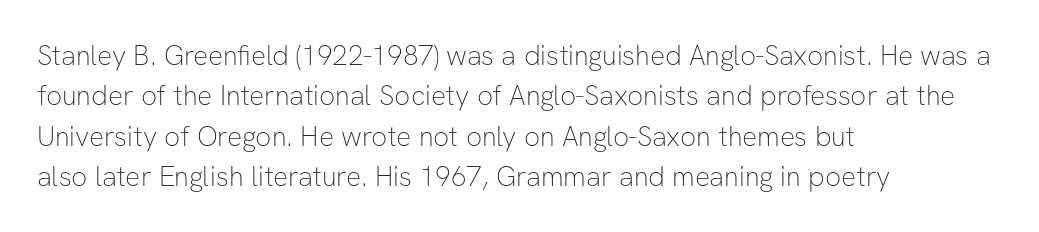
Q: Is the text bold? A: No.
Q: Is the text italic (slanted)? A: No, it is upright.
Q: Is the typeface a serif or a sans-serif typeface? A: Sans-serif.
Q: Is the text underlined? A: No.
Q: How is the paragraph aligned? A: Left-aligned.
Q: Is the spacing between letters normal or unusually wide? A: Normal.
Q: Is the spacing between lines tight, normal or loose? A: Normal.
Q: Width (condensed, normal, or wide)? A: Normal.
Q: Stroke contrast? A: Low.
Q: x-height? A: Medium.
Q: Monospaced? A: No.
